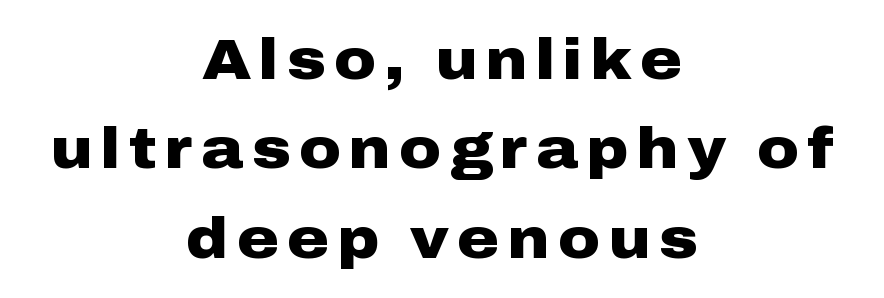
Notice how the passage keeps no hard edge, just a central spine. Reading down the column, the eye jumps a familiar distance to each next line. Notice how the stems are strictly vertical — no italics here. No feet cap the strokes, marking this as sans-serif type. Weight: bold. The glyphs are unaccompanied by any horizontal stroke below them.
